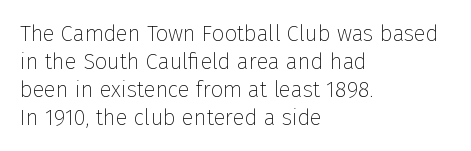
No extra ink here — the face is not bold. Students, observe: this is what conventionally led text looks like. Visually the block forms a straight wall on the left and a jagged coastline on the right. Clear beneath every line of the passage.
